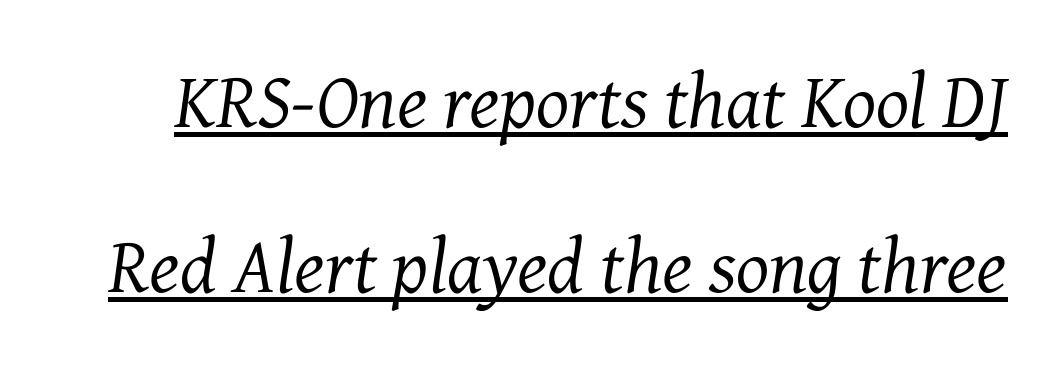
{"serif": "yes", "italic": "yes", "lean": "right", "slant_degrees": 7, "bold": "no", "weight": "regular", "width": "normal", "stroke_contrast": "medium", "x_height": "medium", "monospaced": "no", "underline": "yes", "line_spacing": "loose", "line_spacing_ratio": 2.12, "letter_spacing": "normal", "letter_spacing_em": 0.0, "glyph_px": 78}
